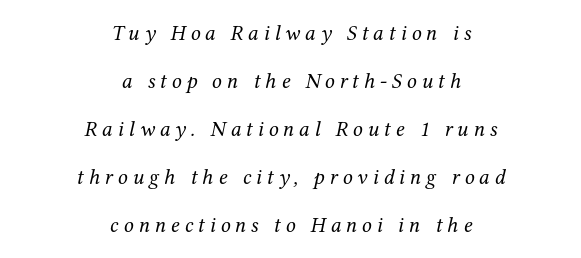
Q: Is the text bold? A: No.
Q: Is the text italic (slanted)? A: Yes, it leans right by about 12 degrees.
Q: Is the text underlined? A: No.
Q: How is the paragraph aligned? A: Centered.
Q: Is the spacing between letters normal or unusually wide? A: Unusually wide.
Q: Is the spacing between lines tight, normal or loose? A: Loose.
